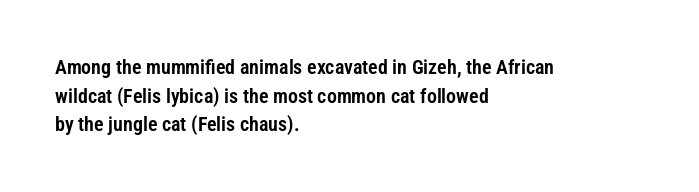
{"italic": "no", "underline": "no", "align": "left", "line_spacing": "normal", "line_spacing_ratio": 1.43, "letter_spacing": "normal", "letter_spacing_em": 0.0, "glyph_px": 20}
